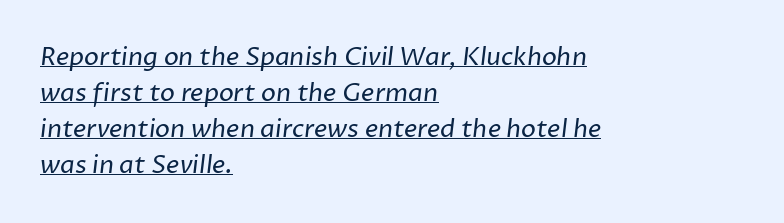
The image shows 25 px text type; set left-aligned, normal line spacing (1.44x), normal letter spacing, underlined.
